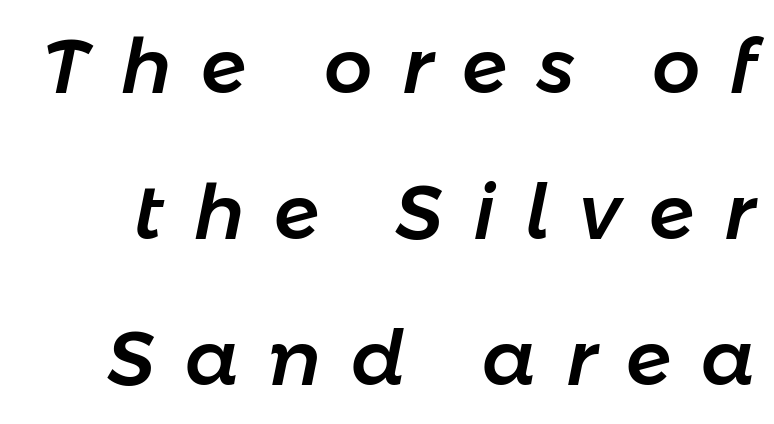
Q: Is the text italic (slanted)? A: Yes, it leans right by about 11 degrees.
Q: Is the text underlined? A: No.
Q: Is the spacing between letters normal or unusually wide? A: Unusually wide.
Q: Is the spacing between lines tight, normal or loose? A: Loose.
Q: Width (condensed, normal, or wide)? A: Normal.
Q: Stroke contrast? A: Low.
Q: x-height? A: Medium.
Q: Monospaced? A: No.
